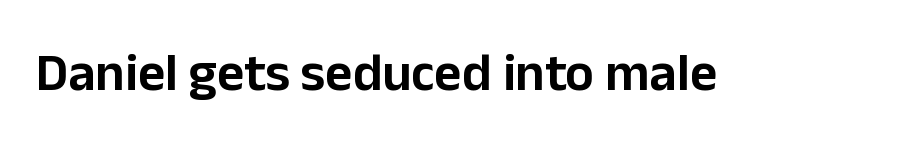
This is the regular roman posture of the typeface. The area under the type is left untouched. The passage shown has conventional tracking throughout. The text was rendered using a sans face with plain stroke endings. Spacing verdict: proportional, widths tailored to each character.
